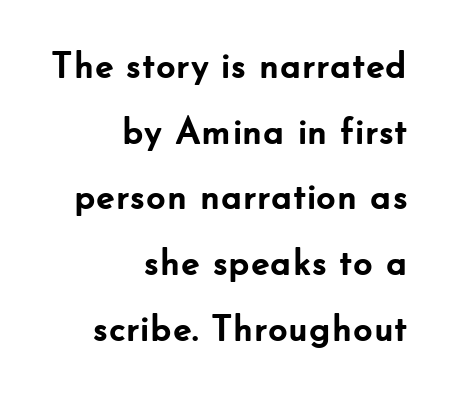
The image shows 38 px semibold sans-serif type, upright; set right-aligned, line spacing 1.73x, normal letter spacing, not underlined; low stroke contrast and a small x-height.
